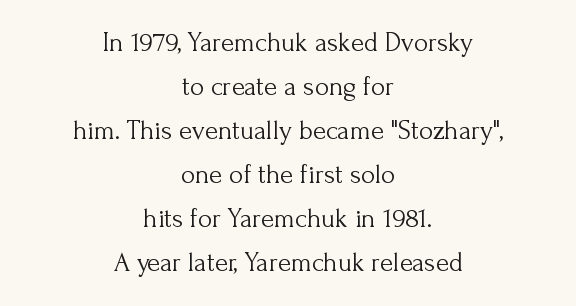
The image shows 27 px text type, upright; set centered, normal line spacing (1.63x), normal letter spacing, not underlined.
